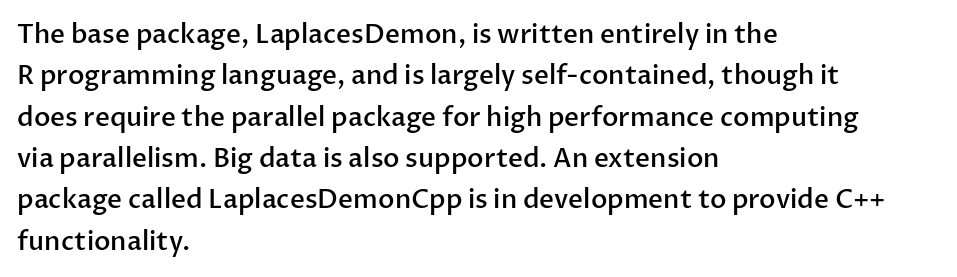
Q: Is the text bold? A: Semi-bold.
Q: Is the text italic (slanted)? A: No, it is upright.
Q: Is the text underlined? A: No.
Q: How is the paragraph aligned? A: Left-aligned.
Q: Is the spacing between letters normal or unusually wide? A: Normal.
Q: Is the spacing between lines tight, normal or loose? A: Normal.
